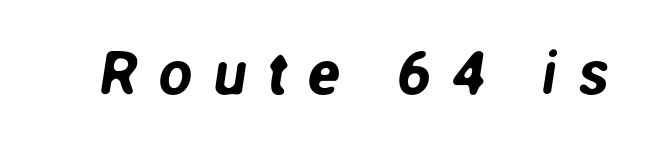
{"serif": "no", "width": "normal", "stroke_contrast": "low", "x_height": "medium", "monospaced": "no", "underline": "no", "letter_spacing": "wide", "letter_spacing_em": 0.33, "glyph_px": 61}
